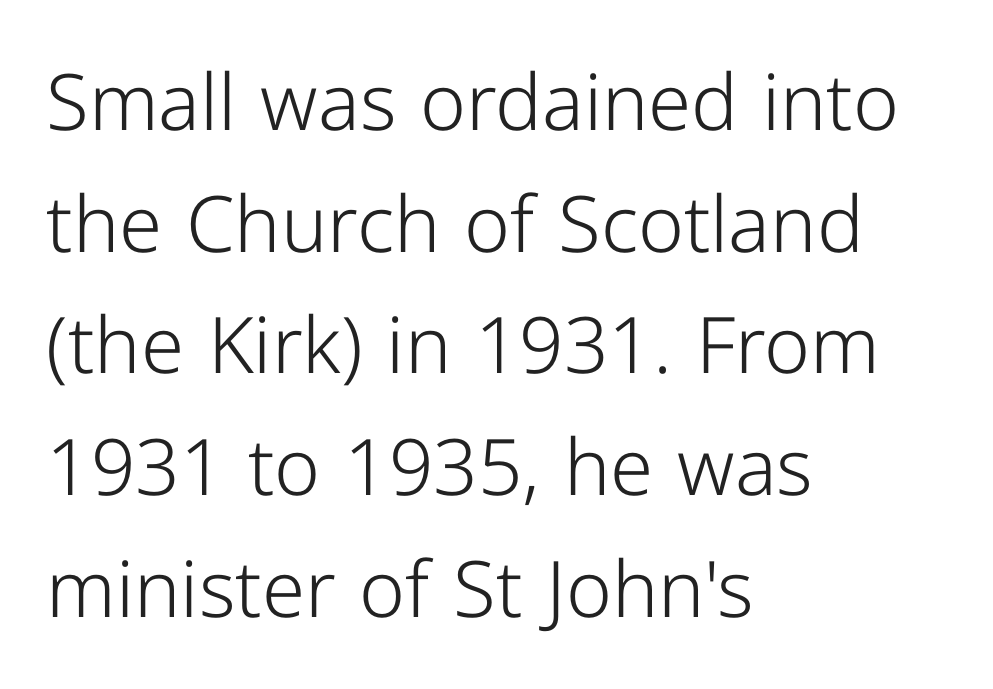
{"serif": "no", "italic": "no", "bold": "no", "weight": "light", "width": "normal", "stroke_contrast": "low", "x_height": "medium", "monospaced": "no", "underline": "no", "align": "left", "line_spacing": "normal", "line_spacing_ratio": 1.56, "letter_spacing": "normal", "letter_spacing_em": 0.0, "glyph_px": 78}
